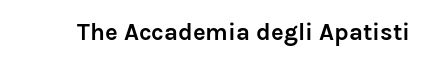
The image shows 24 px bold type, upright; set normal letter spacing, not underlined.
